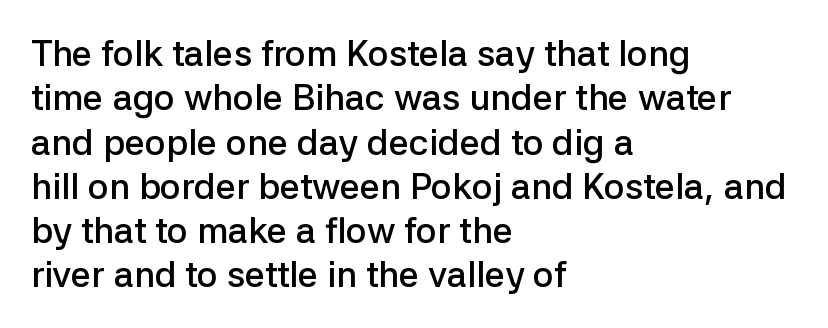
Short note: letters normally spaced. The face used here is a semibold: visibly heavier than regular, lighter than bold. Character widths vary here, with narrow letters taking less room than wide ones. Does the type have serifs? No, each stem ends abruptly.
